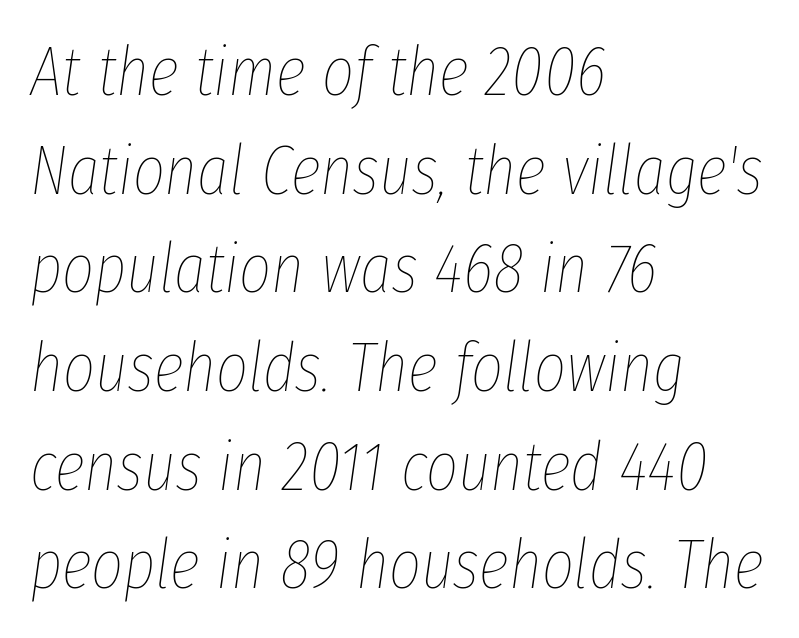
Compared with typical paragraphs, the rows here are spaced about the same. The letters are slanted; this is an italic face. Students, note that the glyphs here touch the page at normal intervals. The rendering anchors every line to the left-hand side. Note the varied advance widths — an 'i' is clearly narrower than an 'm'. Heft: none added — not bold.
